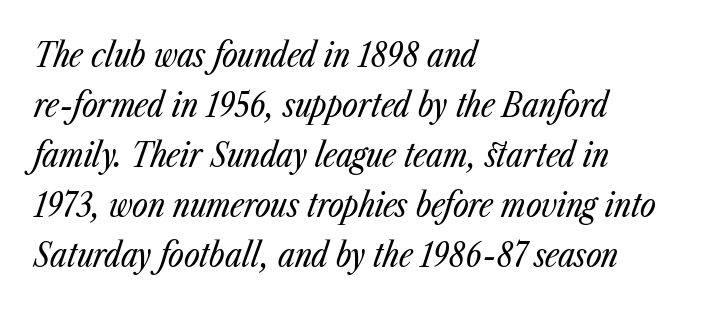
The image shows 34 px regular-weight, condensed type, italic (leaning right); set left-aligned, normal line spacing (1.47x), normal letter spacing, not underlined; low stroke contrast and a medium x-height.
